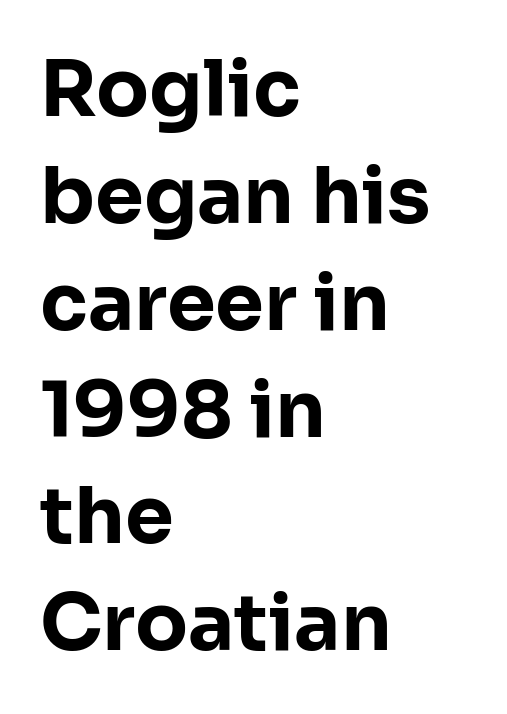
Q: Is the text bold? A: Yes.
Q: Is the text italic (slanted)? A: No, it is upright.
Q: Is the typeface a serif or a sans-serif typeface? A: Sans-serif.
Q: Is the text underlined? A: No.
Q: How is the paragraph aligned? A: Left-aligned.
Q: Is the spacing between letters normal or unusually wide? A: Normal.
Q: Is the spacing between lines tight, normal or loose? A: Normal.
Q: Width (condensed, normal, or wide)? A: Normal.
Q: Stroke contrast? A: Low.
Q: x-height? A: Medium.
Q: Monospaced? A: No.
